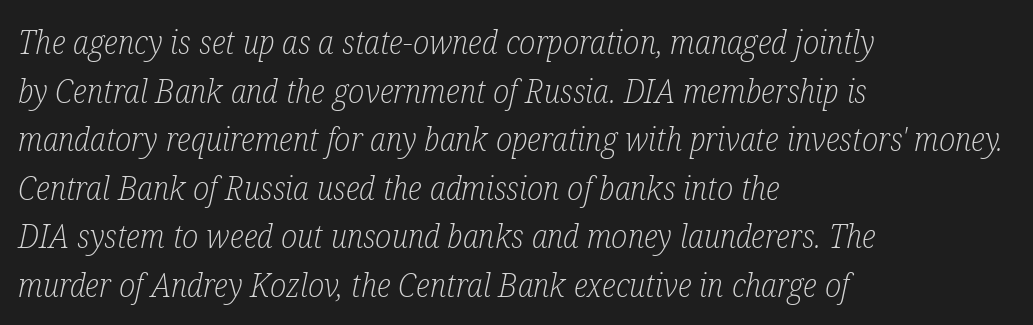
Baseline-to-baseline distance is the conventional proportion of letter height. Slanted lettering throughout. In terms of letterform style, serifs are clearly present. Observe the ordinary spacing: letters are neighbours, not strangers. This rendering uses left alignment, leaving the right contour irregular. Do the characters align in a grid? No, the font is proportional.
